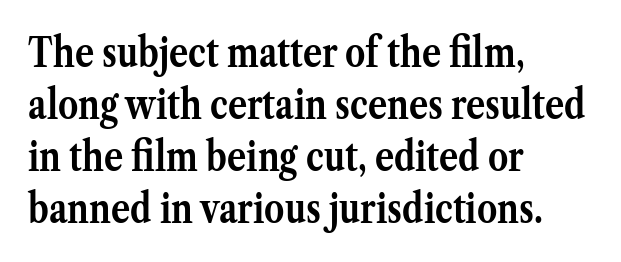
The image shows 40 px semibold serif type, upright; set left-aligned, normal line spacing (1.3x), normal letter spacing, not underlined; medium stroke contrast and a medium x-height.
